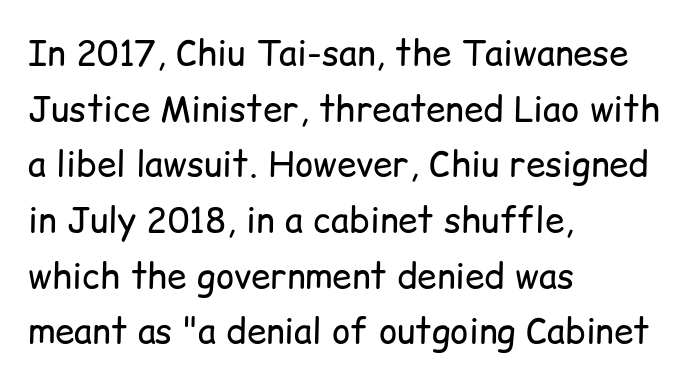
One-word summary of the alignment: left. Check under the words: just untouched page. The face used here is proportionally spaced, like ordinary book or web type. Stems here are at most as thick as an everyday book face.
